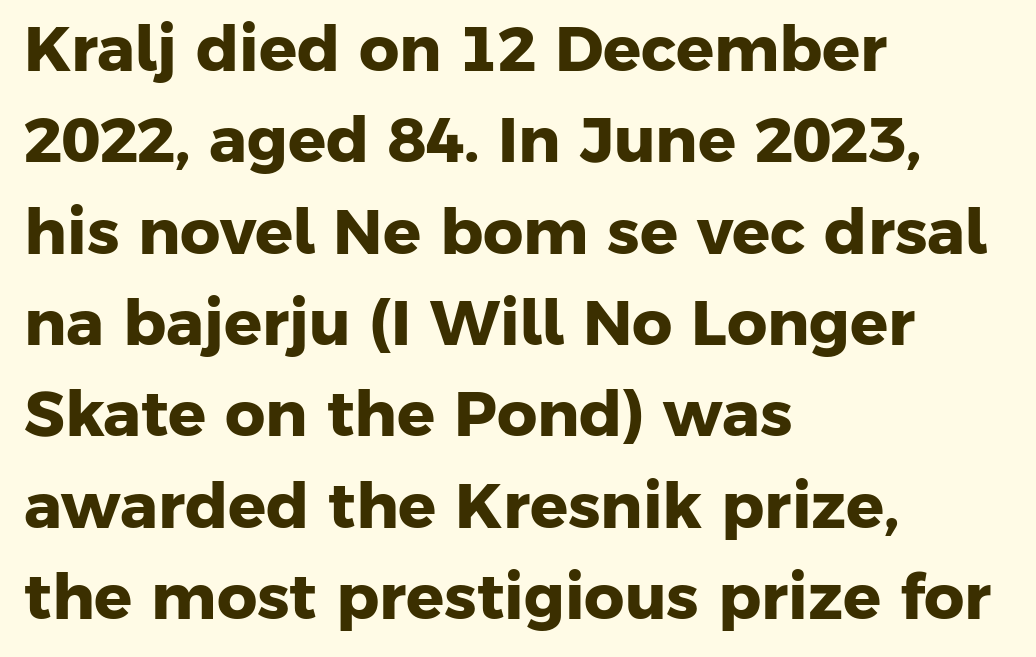
Students, observe: this is what conventionally led text looks like. Underlining? Definitely not there. Here the glyphs are tracked normally, forming tight word shapes. Summary of weight: heavy, a full bold. Nope, no serifs anywhere on these letters.
